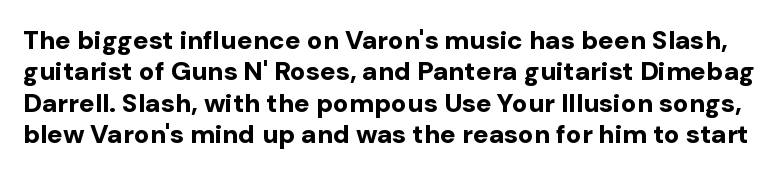
{"italic": "no", "bold": "yes", "underline": "no", "line_spacing_ratio": 1.21, "letter_spacing": "normal", "letter_spacing_em": 0.0, "glyph_px": 26}
